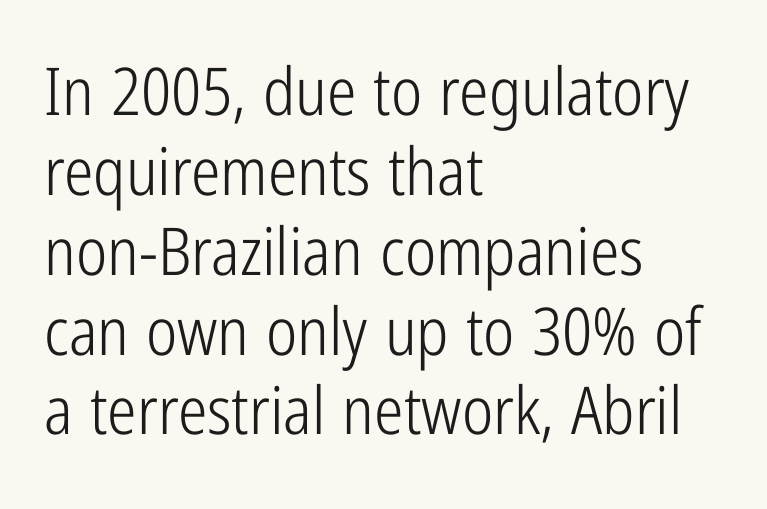
The image shows 66 px light, condensed sans-serif type, upright; set left-aligned, line spacing 1.21x, normal letter spacing, not underlined; low stroke contrast and a medium x-height.
